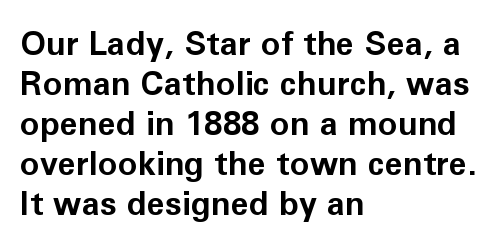
Q: Is the text bold? A: Yes.
Q: Is the text italic (slanted)? A: No, it is upright.
Q: Is the typeface a serif or a sans-serif typeface? A: Sans-serif.
Q: Is the text underlined? A: No.
Q: How is the paragraph aligned? A: Left-aligned.
Q: Is the spacing between letters normal or unusually wide? A: Normal.
Q: Width (condensed, normal, or wide)? A: Normal.
Q: Stroke contrast? A: Low.
Q: x-height? A: Medium.
Q: Monospaced? A: No.
